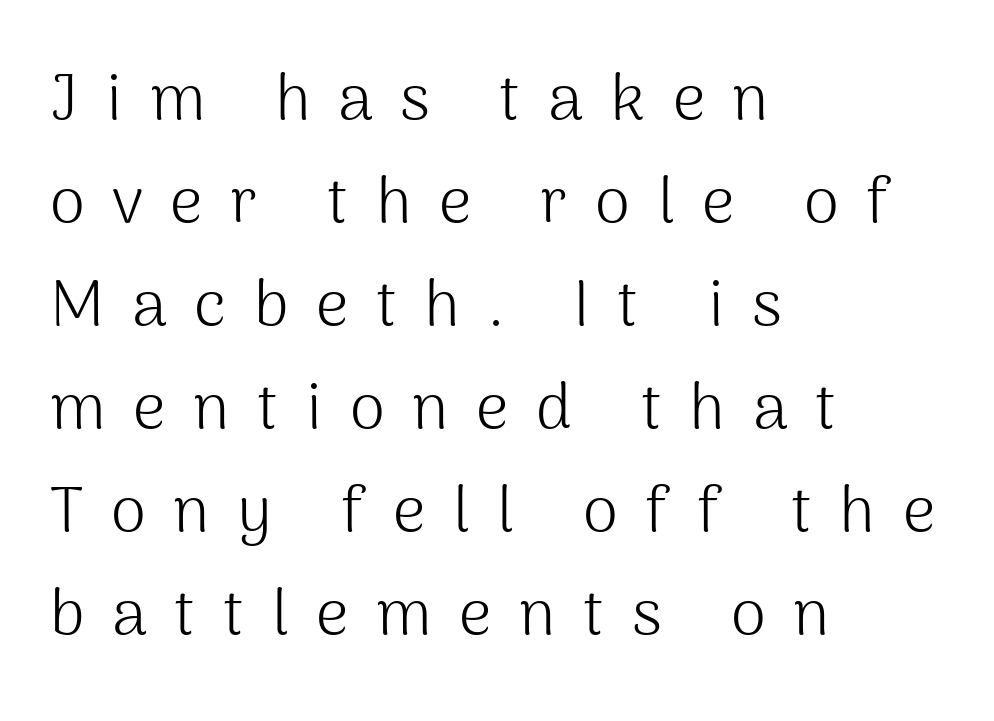
{"serif": "no", "italic": "no", "bold": "no", "weight": "light", "width": "normal", "stroke_contrast": "medium", "x_height": "medium", "monospaced": "no", "underline": "no", "align": "left", "line_spacing": "normal", "line_spacing_ratio": 1.61, "letter_spacing": "wide", "letter_spacing_em": 0.43, "glyph_px": 64}
